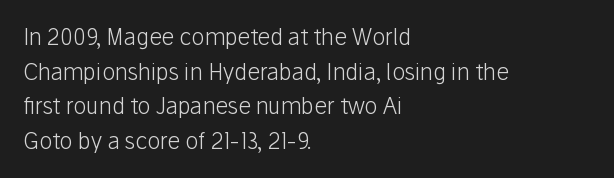
Q: Is the text bold? A: No.
Q: Is the text italic (slanted)? A: No, it is upright.
Q: Is the text underlined? A: No.
Q: How is the paragraph aligned? A: Left-aligned.
Q: Is the spacing between letters normal or unusually wide? A: Normal.
Q: Is the spacing between lines tight, normal or loose? A: Normal.
